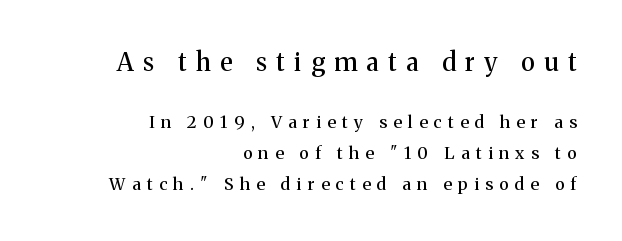
{"italic": "no", "underline": "no", "align": "right", "line_spacing_ratio": 1.81, "letter_spacing": "wide", "letter_spacing_em": 0.38, "larger_block": "first", "size_ratio": 1.47, "glyph_px": 25}
